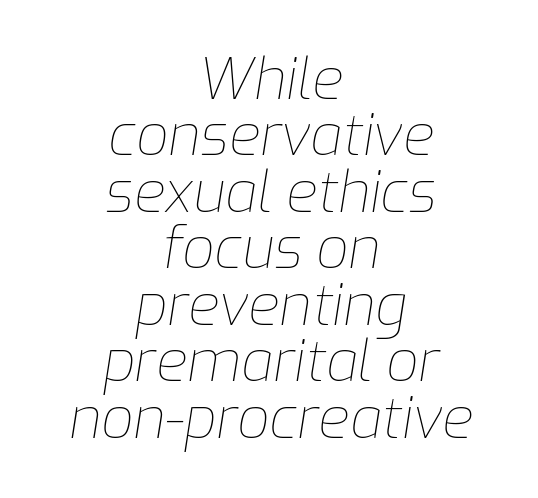
The image shows 57 px thin type, italic (leaning right); set centered, tight line spacing (0.99x), normal letter spacing, not underlined; low stroke contrast and a medium x-height.
